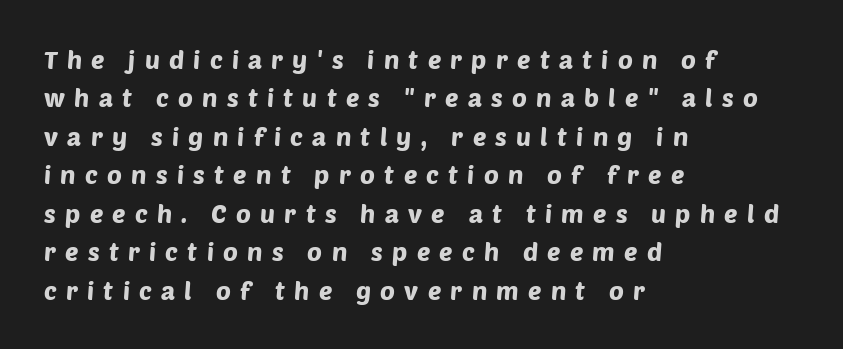
The image shows 25 px text type; set left-aligned, normal line spacing (1.54x), unusually wide letter spacing (+0.37 em), not underlined.
